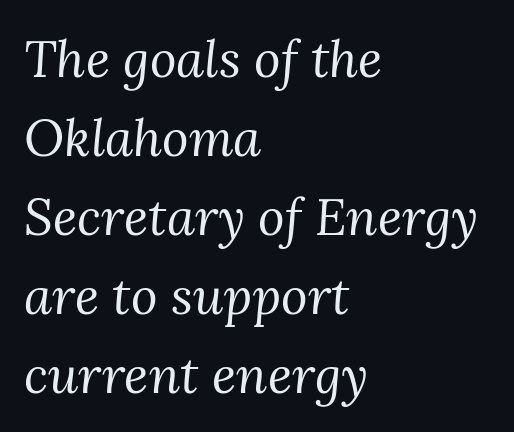
Q: Is the text bold? A: No.
Q: Is the text italic (slanted)? A: Yes, it leans right by about 3 degrees.
Q: Is the typeface a serif or a sans-serif typeface? A: Serif.
Q: Is the text underlined? A: No.
Q: How is the paragraph aligned? A: Left-aligned.
Q: Is the spacing between letters normal or unusually wide? A: Normal.
Q: Is the spacing between lines tight, normal or loose? A: Normal.
Q: Width (condensed, normal, or wide)? A: Normal.
Q: Stroke contrast? A: Medium.
Q: x-height? A: Medium.
Q: Monospaced? A: No.
